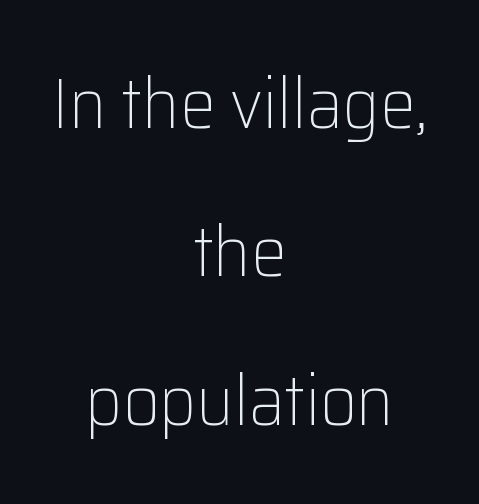
{"serif": "no", "italic": "no", "bold": "no", "weight": "light", "width": "normal", "stroke_contrast": "low", "x_height": "medium", "monospaced": "no", "underline": "no", "align": "center", "line_spacing": "loose", "line_spacing_ratio": 2.09, "letter_spacing": "normal", "letter_spacing_em": 0.0, "glyph_px": 71}
